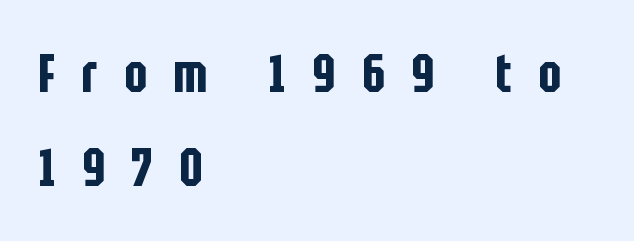
Underlining? Definitely not there. Is this a fixed-width face? No — the glyphs have proportional, varying widths. It's the straight-up-and-down kind of type. The compositor pushed each line to the left boundary. Glyph-to-glyph distance is far greater than everyday printed text.
